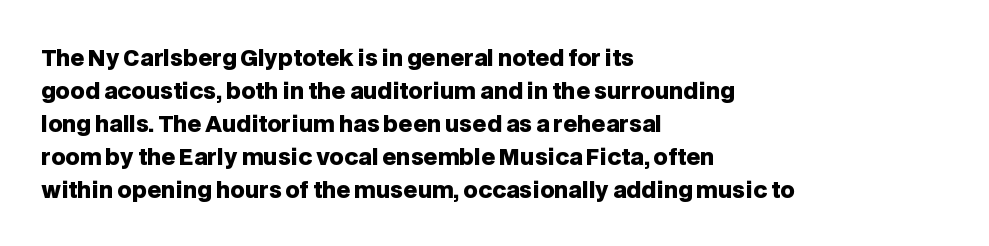
The image shows 22 px bold type, upright; set left-aligned, normal line spacing (1.5x), normal letter spacing, not underlined.
